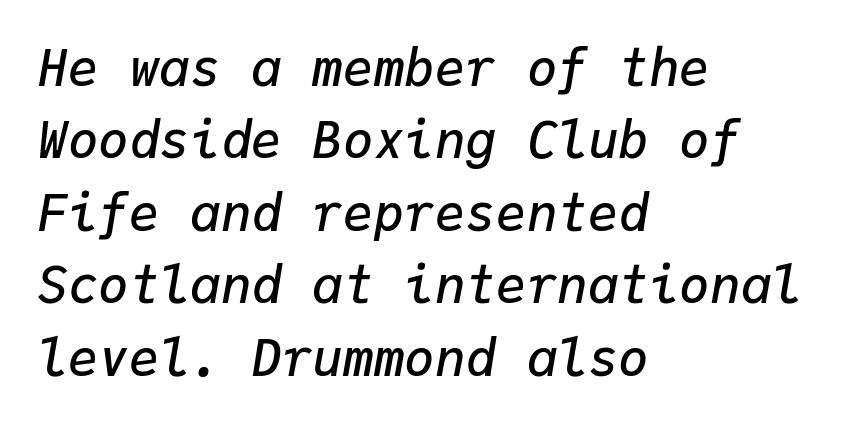
The image shows 51 px semibold type, italic (leaning right), monospaced; set left-aligned, normal line spacing (1.42x), normal letter spacing, not underlined; low stroke contrast and a medium x-height.
